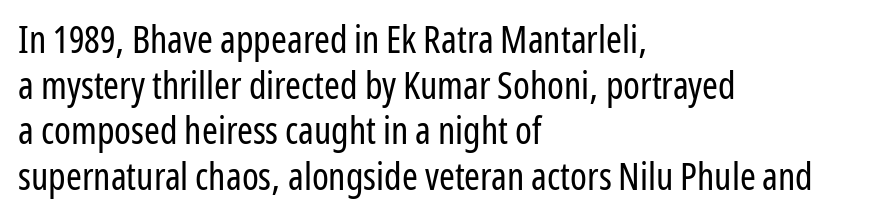
Q: Is the text bold? A: No.
Q: Is the text italic (slanted)? A: No, it is upright.
Q: Is the typeface a serif or a sans-serif typeface? A: Sans-serif.
Q: Is the text underlined? A: No.
Q: How is the paragraph aligned? A: Left-aligned.
Q: Is the spacing between letters normal or unusually wide? A: Normal.
Q: Width (condensed, normal, or wide)? A: Condensed.
Q: Stroke contrast? A: Low.
Q: x-height? A: Medium.
Q: Monospaced? A: No.
